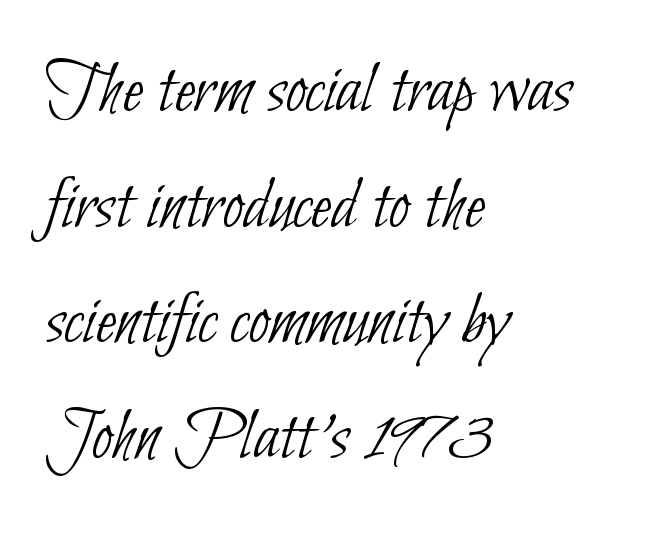
The image shows 76 px thin, condensed sans-serif type; set left-aligned, normal line spacing (1.52x), normal letter spacing, not underlined; low stroke contrast and a small x-height.
